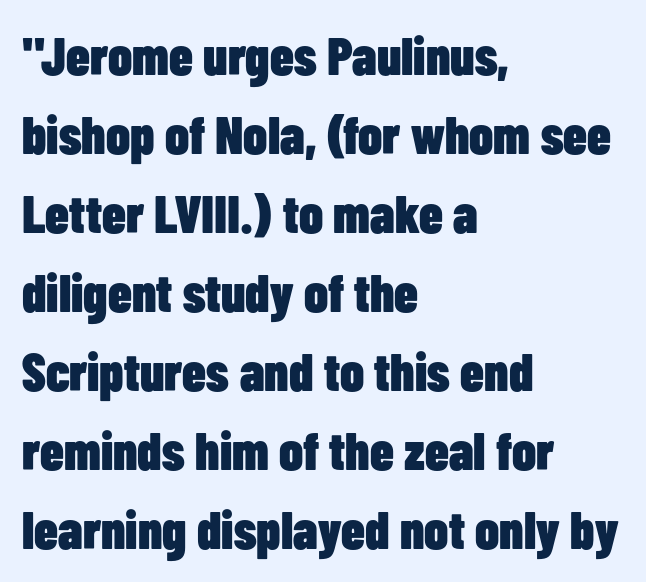
The image shows 53 px heavy, condensed sans-serif type, upright; set left-aligned, normal line spacing (1.49x), normal letter spacing, not underlined; low stroke contrast and a medium x-height.
